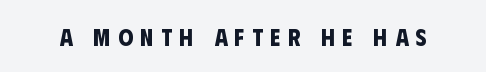
Q: Is the text bold? A: Yes.
Q: Is the text underlined? A: No.
Q: Is the spacing between letters normal or unusually wide? A: Unusually wide.
